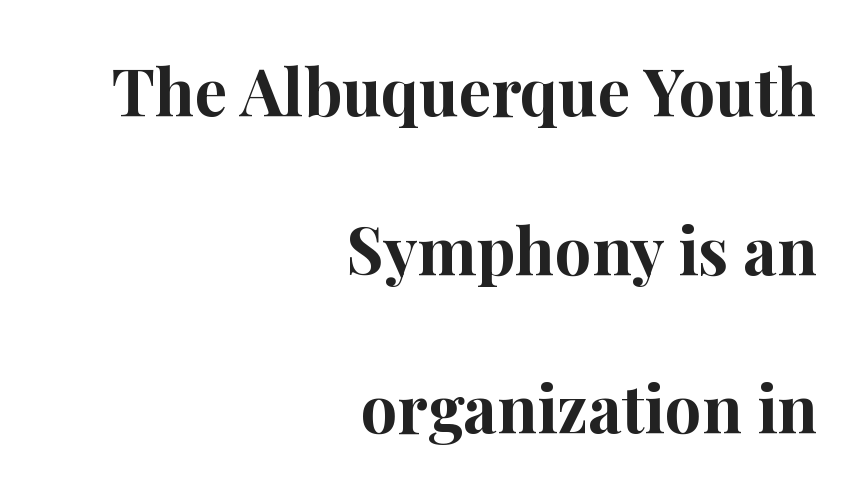
Q: Is the text bold? A: Yes.
Q: Is the text italic (slanted)? A: No, it is upright.
Q: Is the typeface a serif or a sans-serif typeface? A: Serif.
Q: Is the text underlined? A: No.
Q: How is the paragraph aligned? A: Right-aligned.
Q: Is the spacing between letters normal or unusually wide? A: Normal.
Q: Is the spacing between lines tight, normal or loose? A: Loose.
Q: Width (condensed, normal, or wide)? A: Normal.
Q: Stroke contrast? A: High.
Q: x-height? A: Medium.
Q: Monospaced? A: No.
